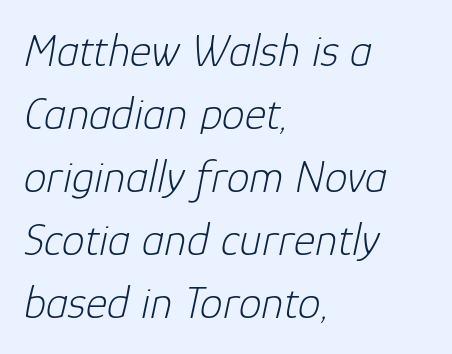
Think standard paragraph weight, or any step lighter than that. The string is rendered with underlining switched off. Casual observation: everything's shoved over to the left. A typesetter would call this proportional, since set widths differ per character. When letters slant like this, we call the style italic. What stands out about the letter spacing? Nothing — it is the standard amount.
